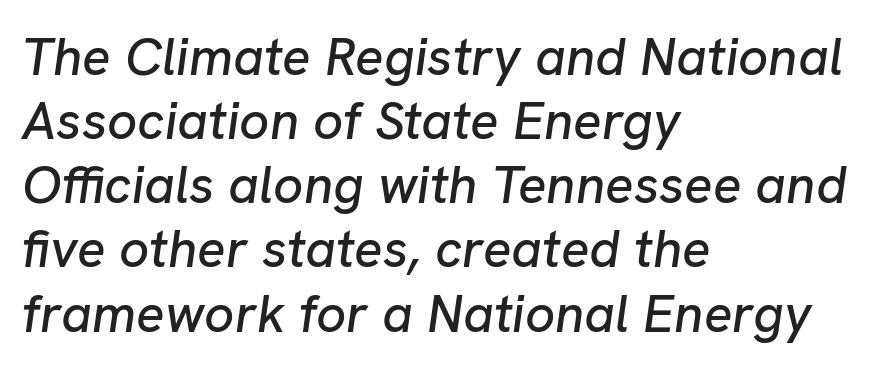
The gaps between neighbouring characters are ordinary and unremarkable. These lines are set flush left with a ragged right edge. Is the type slanted? Yes — the strokes lean at a clear angle. No word sits above an underline.
